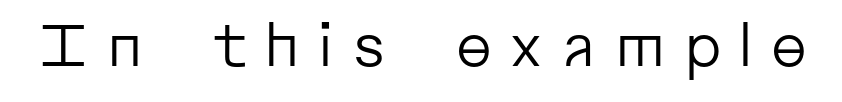
Q: Is the text bold? A: No.
Q: Is the text italic (slanted)? A: No, it is upright.
Q: Is the typeface a serif or a sans-serif typeface? A: Sans-serif.
Q: Is the text underlined? A: No.
Q: Is the spacing between letters normal or unusually wide? A: Unusually wide.
Q: Width (condensed, normal, or wide)? A: Normal.
Q: Stroke contrast? A: Low.
Q: x-height? A: Medium.
Q: Monospaced? A: No.
